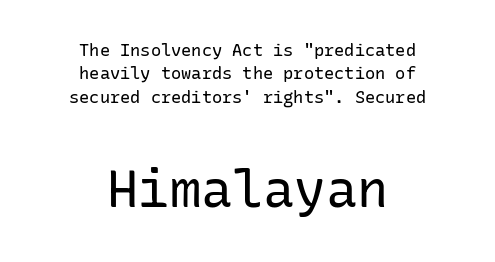
The image shows 52 px regular-weight sans-serif type, upright; set centered, normal line spacing (1.38x), normal letter spacing, not underlined; the second (bottom) block is 3.06x larger; low stroke contrast and a medium x-height.
